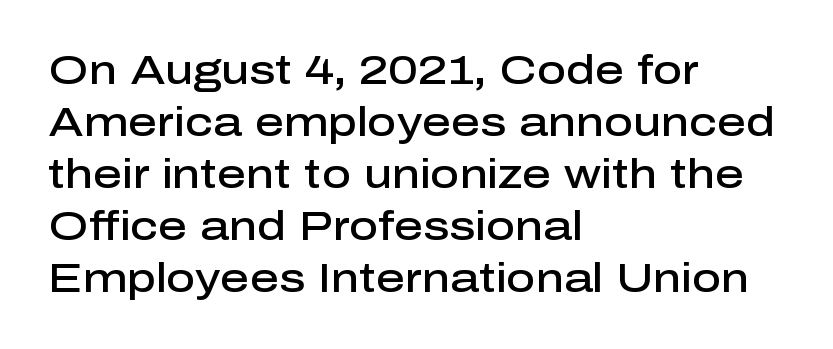
Q: Is the text bold? A: Semi-bold.
Q: Is the text italic (slanted)? A: No, it is upright.
Q: Is the typeface a serif or a sans-serif typeface? A: Sans-serif.
Q: Is the text underlined? A: No.
Q: How is the paragraph aligned? A: Left-aligned.
Q: Is the spacing between letters normal or unusually wide? A: Normal.
Q: Is the spacing between lines tight, normal or loose? A: Normal.
Q: Width (condensed, normal, or wide)? A: Normal.
Q: Stroke contrast? A: Low.
Q: x-height? A: Medium.
Q: Monospaced? A: No.
